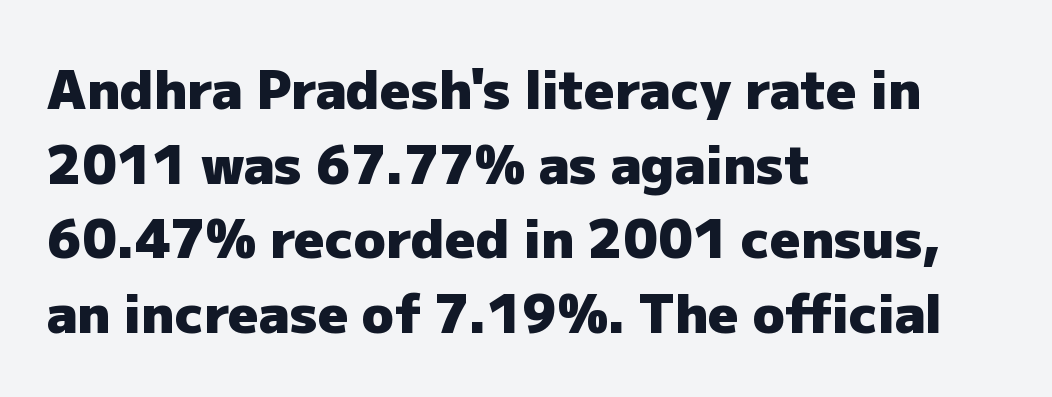
{"serif": "no", "italic": "no", "bold": "yes", "weight": "heavy", "width": "normal", "stroke_contrast": "low", "x_height": "medium", "monospaced": "no", "underline": "no", "align": "left", "line_spacing": "normal", "line_spacing_ratio": 1.41, "letter_spacing": "normal", "letter_spacing_em": 0.0, "glyph_px": 53}
